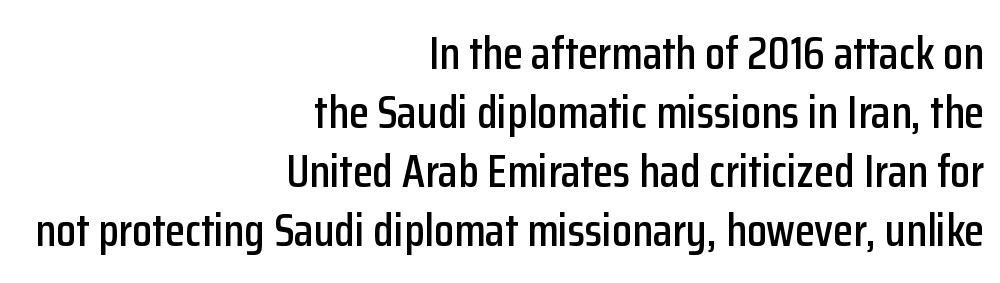
{"serif": "no", "italic": "no", "width": "condensed", "stroke_contrast": "low", "x_height": "medium", "monospaced": "no", "underline": "no", "align": "right", "line_spacing": "normal", "line_spacing_ratio": 1.28, "letter_spacing": "normal", "letter_spacing_em": 0.0, "glyph_px": 46}
